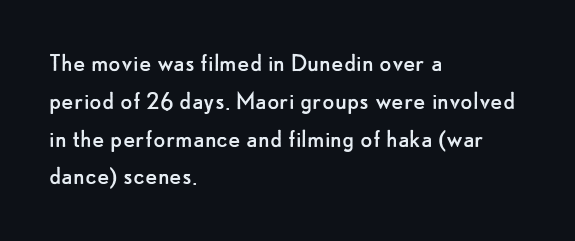
{"serif": "no", "italic": "no", "bold": "no", "weight": "regular", "width": "normal", "stroke_contrast": "low", "x_height": "small", "monospaced": "no", "underline": "no", "align": "left", "line_spacing": "normal", "line_spacing_ratio": 1.35, "letter_spacing": "normal", "letter_spacing_em": 0.0, "glyph_px": 28}
